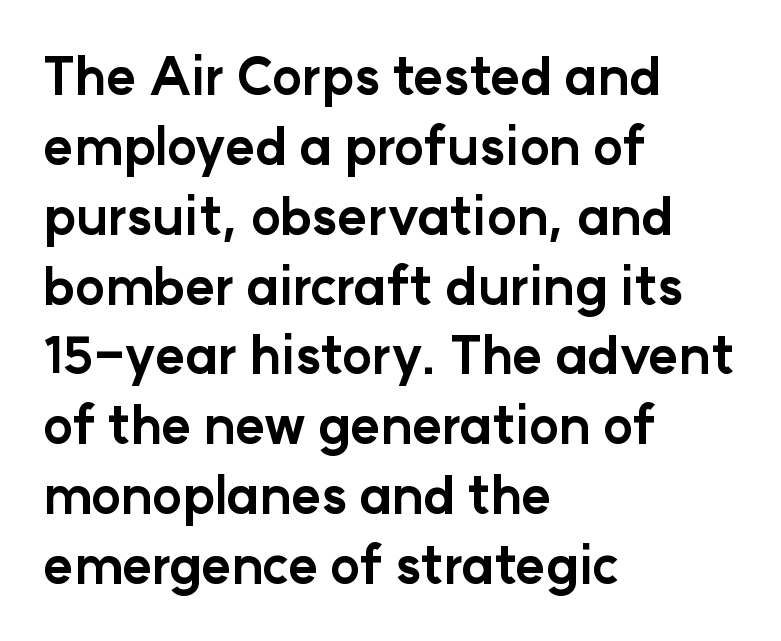
The image shows 51 px bold sans-serif type, upright; set left-aligned, normal line spacing (1.37x), normal letter spacing, not underlined; low stroke contrast and a medium x-height.
